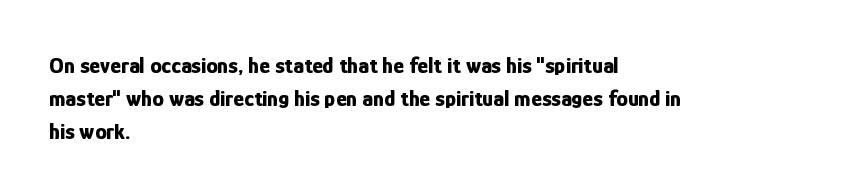
{"italic": "no", "bold": "yes", "underline": "no", "align": "left", "line_spacing": "normal", "line_spacing_ratio": 1.43, "letter_spacing": "normal", "letter_spacing_em": 0.0, "glyph_px": 23}
